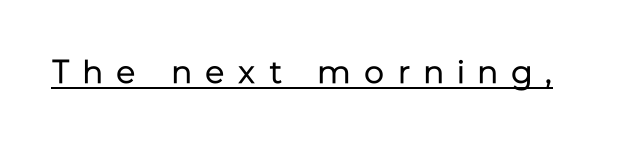
The image shows 33 px regular-weight sans-serif type, upright; set unusually wide letter spacing (+0.42 em), underlined; low stroke contrast and a medium x-height.
